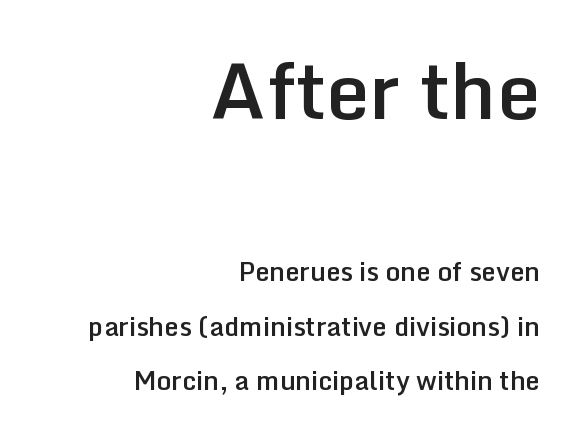
The image shows 77 px semibold sans-serif type, upright; set right-aligned, loose line spacing (2.1x), normal letter spacing, not underlined; the first (top) block is 2.96x larger; low stroke contrast and a medium x-height.
